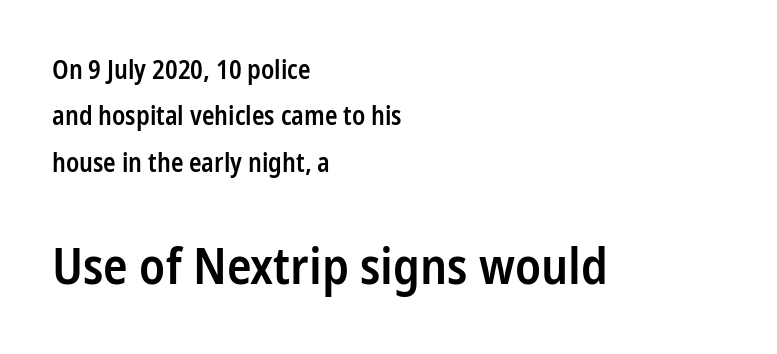
{"serif": "no", "italic": "no", "bold": "semi", "weight": "semibold", "width": "condensed", "stroke_contrast": "low", "x_height": "medium", "monospaced": "no", "underline": "no", "align": "left", "line_spacing_ratio": 1.78, "letter_spacing": "normal", "letter_spacing_em": 0.0, "larger_block": "second", "size_ratio": 1.96, "glyph_px": 51}
